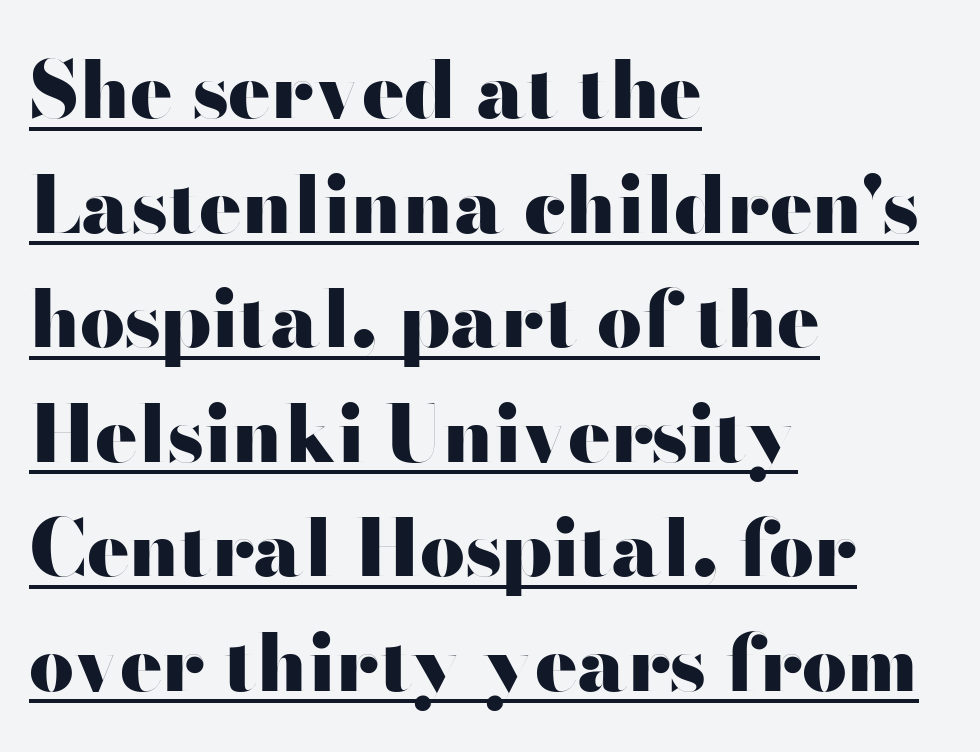
Q: Is the text bold? A: Yes.
Q: Is the text italic (slanted)? A: No, it is upright.
Q: Is the typeface a serif or a sans-serif typeface? A: Serif.
Q: Is the text underlined? A: Yes.
Q: How is the paragraph aligned? A: Left-aligned.
Q: Is the spacing between letters normal or unusually wide? A: Normal.
Q: Is the spacing between lines tight, normal or loose? A: Normal.
Q: Width (condensed, normal, or wide)? A: Wide.
Q: Stroke contrast? A: High.
Q: x-height? A: Small.
Q: Monospaced? A: No.
